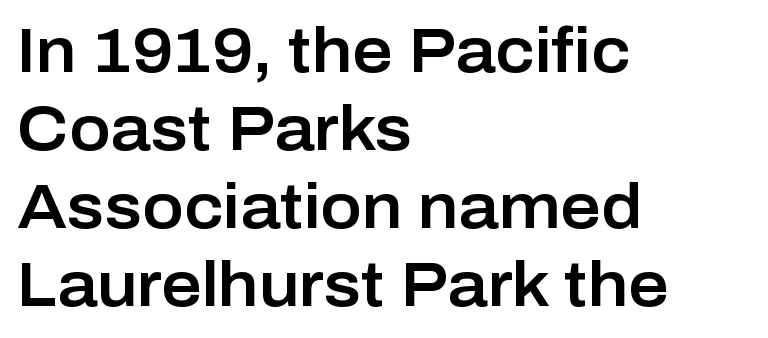
Q: Is the text italic (slanted)? A: No, it is upright.
Q: Is the typeface a serif or a sans-serif typeface? A: Sans-serif.
Q: Is the text underlined? A: No.
Q: How is the paragraph aligned? A: Left-aligned.
Q: Is the spacing between letters normal or unusually wide? A: Normal.
Q: Is the spacing between lines tight, normal or loose? A: Normal.
Q: Width (condensed, normal, or wide)? A: Normal.
Q: Stroke contrast? A: Low.
Q: x-height? A: Medium.
Q: Monospaced? A: No.
